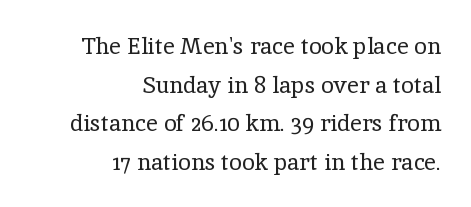
The image shows 23 px text type, upright; set right-aligned, normal line spacing (1.68x), normal letter spacing, not underlined.
